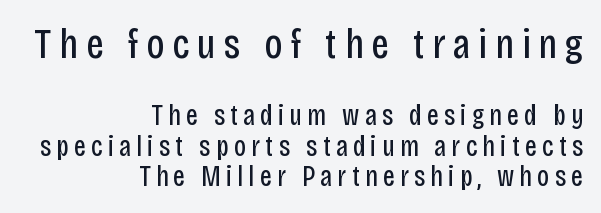
Q: Is the text bold? A: No.
Q: Is the text italic (slanted)? A: No, it is upright.
Q: Is the typeface a serif or a sans-serif typeface? A: Sans-serif.
Q: Is the text underlined? A: No.
Q: How is the paragraph aligned? A: Right-aligned.
Q: Is the spacing between lines tight, normal or loose? A: Tight.
Q: Which block of text is set in a larger size, the first (top) or the second (bottom)? A: The first (top) one.
Q: Width (condensed, normal, or wide)? A: Condensed.
Q: Stroke contrast? A: Low.
Q: x-height? A: Large.
Q: Monospaced? A: No.
